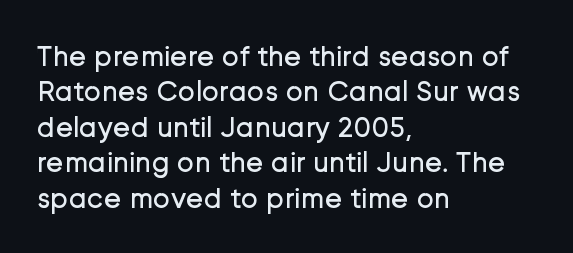
Q: Is the text bold? A: No.
Q: Is the text italic (slanted)? A: No, it is upright.
Q: Is the typeface a serif or a sans-serif typeface? A: Sans-serif.
Q: Is the text underlined? A: No.
Q: How is the paragraph aligned? A: Left-aligned.
Q: Is the spacing between letters normal or unusually wide? A: Normal.
Q: Width (condensed, normal, or wide)? A: Normal.
Q: Stroke contrast? A: Low.
Q: x-height? A: Medium.
Q: Monospaced? A: No.
